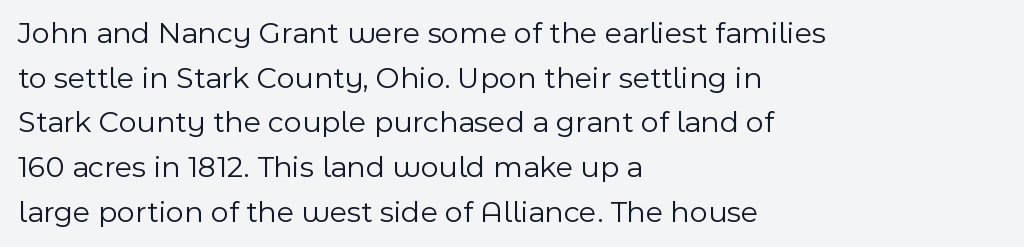
The image shows 31 px light sans-serif type, upright; set left-aligned, normal line spacing (1.44x), normal letter spacing, not underlined; a medium x-height.
